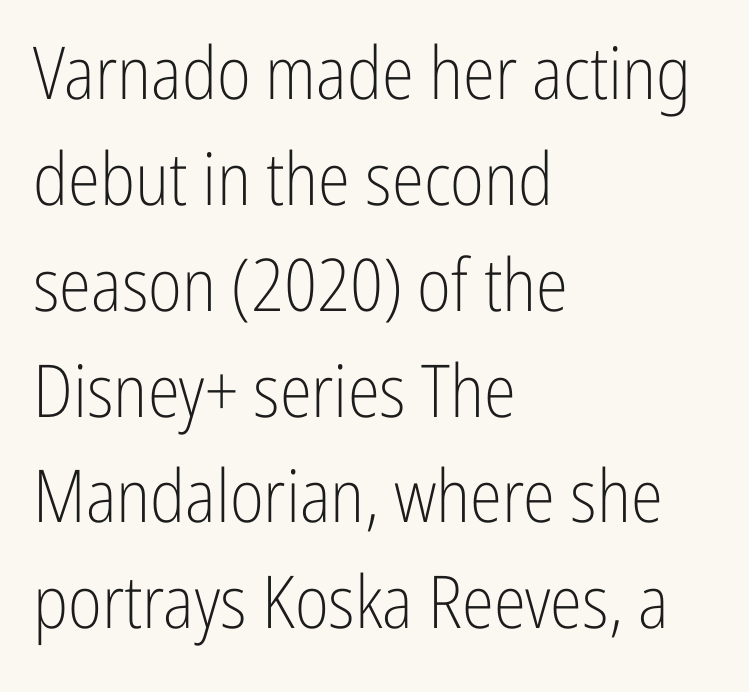
The designer left line spacing at the default. The font family rendered here belongs to the sans-serif group. Nobody touched the tracking dial on this one. Leftover space on each line is placed entirely after the last word.
